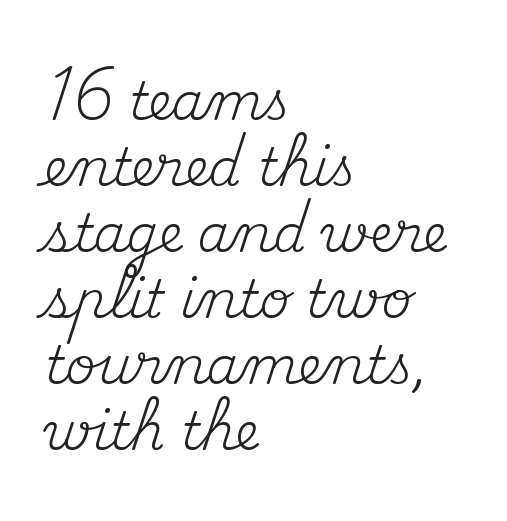
Normally led — the rows are evenly, conventionally spaced. Unbolded letterforms with no extra heft. The passage shown is typeset with a serif family. Bare-footed words on every line.
